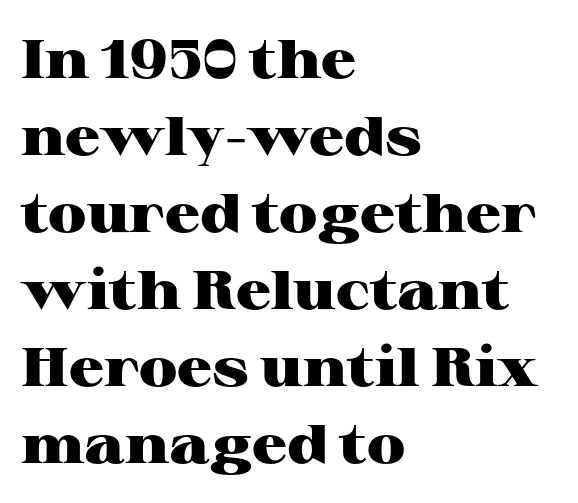
The image shows 55 px heavy, wide serif type, upright; set left-aligned, normal line spacing (1.4x), normal letter spacing, not underlined; high stroke contrast and a medium x-height.
